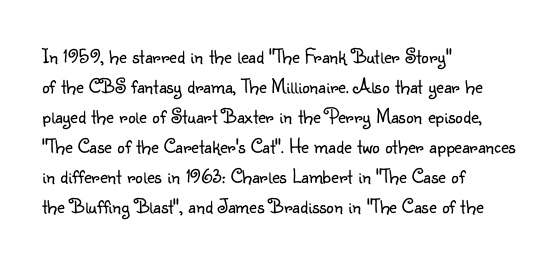
Compared with typical body copy, the letter spacing here is the same. The text block is weighted toward the left margin, trailing off unevenly rightward. The foot of each line stays bare and open. Evenly set lines give the paragraph a standard silhouette. Stroke thickness stays within the range of a standard reading face or lighter.
